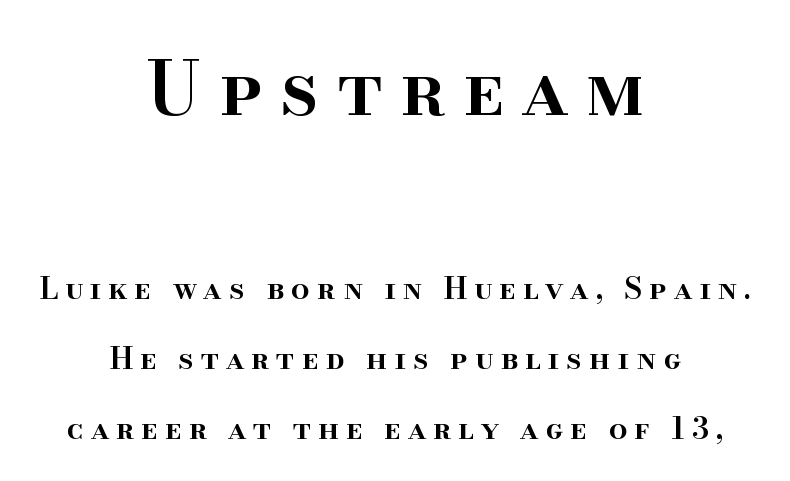
{"serif": "yes", "italic": "no", "bold": "semi", "weight": "semibold", "width": "normal", "stroke_contrast": "high", "x_height": "small", "monospaced": "no", "underline": "no", "align": "center", "line_spacing": "loose", "line_spacing_ratio": 2.33, "letter_spacing": "wide", "letter_spacing_em": 0.23, "larger_block": "first", "size_ratio": 2.5, "glyph_px": 75}
